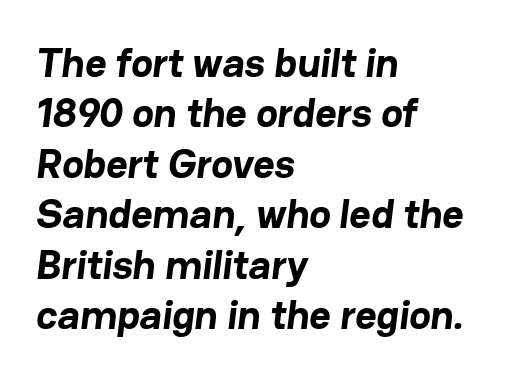
{"serif": "no", "bold": "yes", "weight": "bold", "width": "normal", "stroke_contrast": "low", "x_height": "medium", "monospaced": "no", "underline": "no", "align": "left", "line_spacing_ratio": 1.23, "letter_spacing": "normal", "letter_spacing_em": 0.0, "glyph_px": 41}
